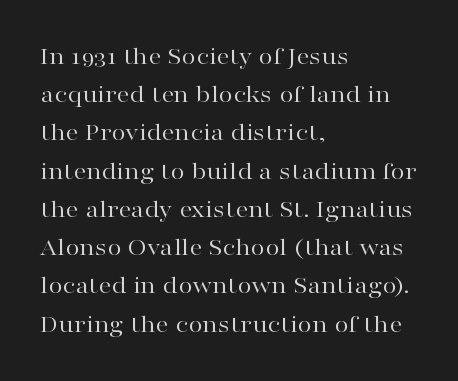
The vertical gap from one line to the next is medium. Quick note: underline off. The characters are drawn with everyday or finer stroke widths. A typesetter would mark this as roman, not italic. Caption: multi-line text, flush left, ragged right.
